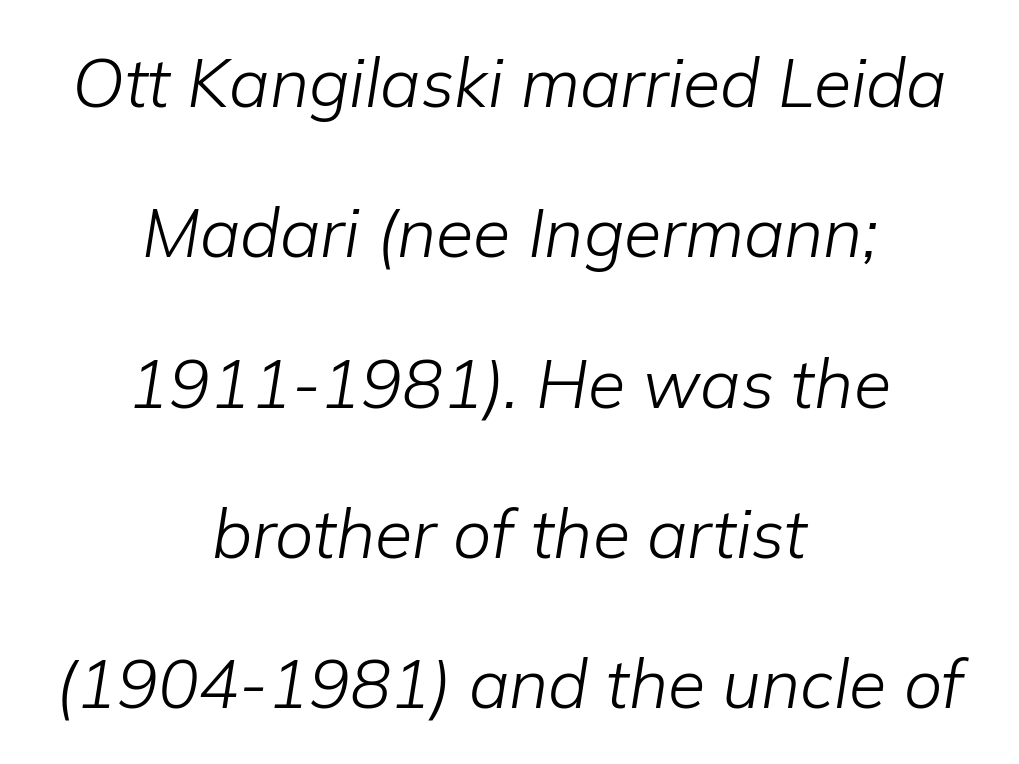
Q: Is the text bold? A: No.
Q: Is the text italic (slanted)? A: Yes, it leans right by about 9 degrees.
Q: Is the text underlined? A: No.
Q: How is the paragraph aligned? A: Centered.
Q: Is the spacing between letters normal or unusually wide? A: Normal.
Q: Is the spacing between lines tight, normal or loose? A: Loose.
Q: Width (condensed, normal, or wide)? A: Normal.
Q: Stroke contrast? A: Low.
Q: x-height? A: Medium.
Q: Monospaced? A: No.
